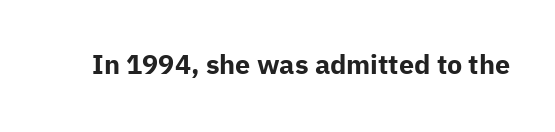
What stands out about the letter spacing? Nothing — it is the standard amount. No italicization has been applied; the sample stays upright. The gap between lines stays unmarked. Thick stems and heavy bowls — unmistakably bold.
